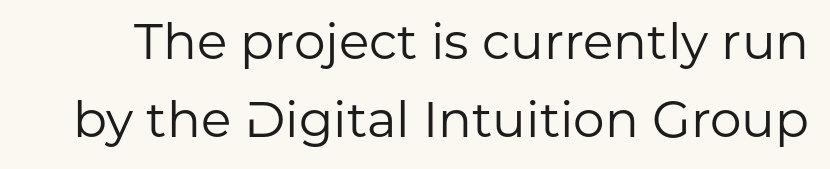
{"serif": "no", "italic": "no", "bold": "no", "weight": "regular", "width": "normal", "stroke_contrast": "low", "x_height": "medium", "monospaced": "no", "underline": "no", "line_spacing": "normal", "line_spacing_ratio": 1.57, "letter_spacing": "normal", "letter_spacing_em": 0.0, "glyph_px": 50}
